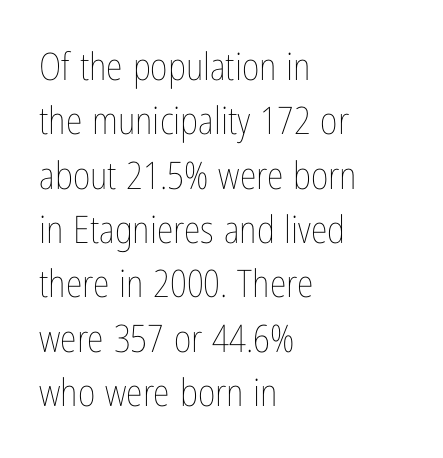
This sample is left-justified, so line endings fall wherever the words run out. Italic? Not at all — the glyphs are vertical. Letter spacing: default. The baseline area is clear.
